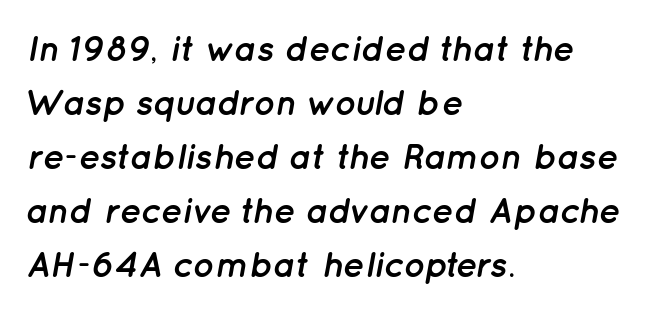
{"italic": "yes", "lean": "right", "slant_degrees": 12, "bold": "yes", "weight": "semibold", "width": "normal", "stroke_contrast": "low", "x_height": "medium", "monospaced": "no", "underline": "no", "align": "left", "line_spacing": "normal", "line_spacing_ratio": 1.5, "letter_spacing": "normal", "letter_spacing_em": 0.0, "glyph_px": 36}
